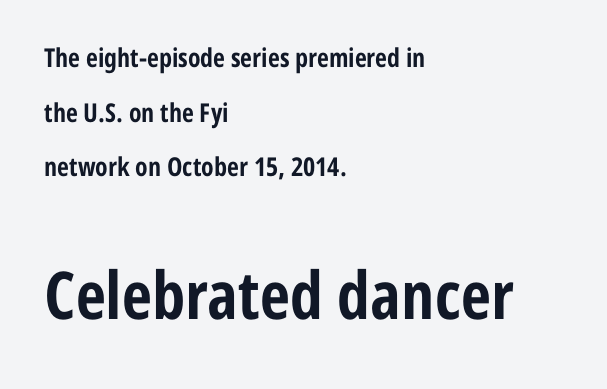
The image shows 66 px bold, condensed sans-serif type, upright; set left-aligned, loose line spacing (2.1x), normal letter spacing, not underlined; the second (bottom) block is 2.54x larger; low stroke contrast and a medium x-height.
